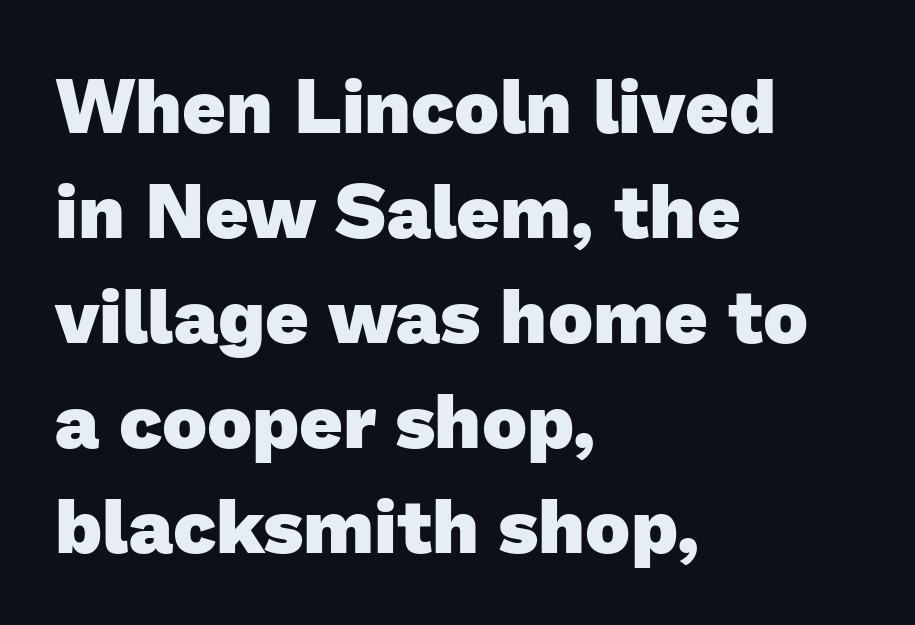
The image shows 76 px heavy sans-serif type; set left-aligned, normal line spacing (1.38x), normal letter spacing, not underlined; low stroke contrast and a medium x-height.
